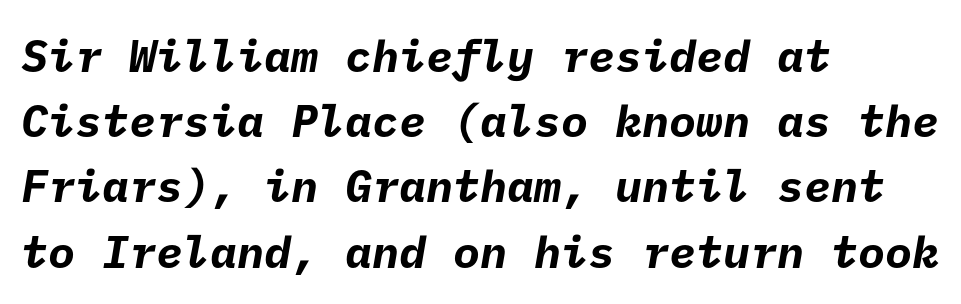
Q: Is the text bold? A: Yes.
Q: Is the typeface a serif or a sans-serif typeface? A: Sans-serif.
Q: Is the text underlined? A: No.
Q: How is the paragraph aligned? A: Left-aligned.
Q: Is the spacing between letters normal or unusually wide? A: Normal.
Q: Is the spacing between lines tight, normal or loose? A: Normal.
Q: Width (condensed, normal, or wide)? A: Normal.
Q: Stroke contrast? A: Low.
Q: x-height? A: Medium.
